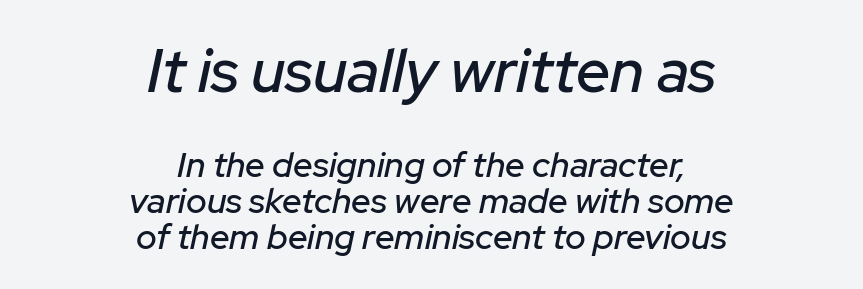
Beneath every word, the page is bare. The letters advance in unequal steps, a hallmark of proportional type. In terms of leading, this rendering errs on the cramped side. Every row of glyphs is offset so its center matches the block's center. Does extra space separate the letters? No, they use regular spacing.
